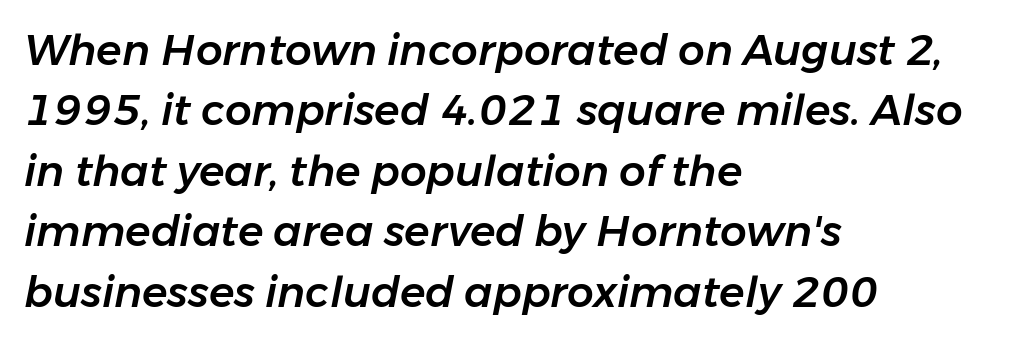
Letter spacing: default. Decoration check: the copy has no underline. The font's italic variant was chosen for this text. A normal amount of white space separates one row of letters from the next. Each letter keeps its own natural width here, so spacing adapts to shape. A student would call this left alignment; a typographer would say flush left, rag right.
